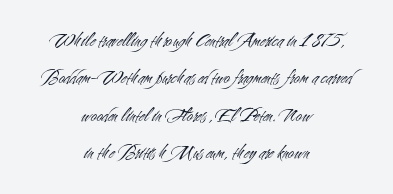
Nothing heavy about these letters — not bold at all. Unmarked baselines from the first word to the last. The gaps between neighbouring characters are ordinary and unremarkable. The passage is arranged like a title page — every line centered.
